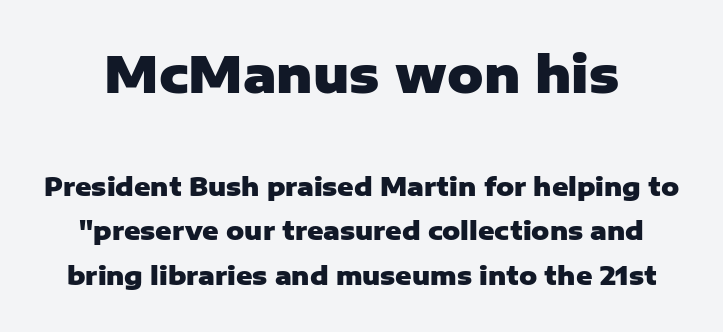
Grotesque or geometric, the face here clearly has no serifs. Each row of text sits above clean, open space. The initial chunk of copy outweighs the following chunk in type size. Nobody touched the tracking dial on this one. Every letter is thick-stroked: bold, no question. If you drew a line through each stem, it would be perfectly vertical.
